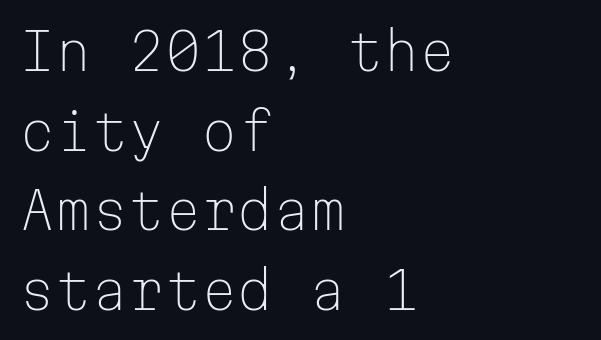
The string is rendered with underlining switched off. The paragraph shown leans on its left margin. The rows are spaced the way most documents space them. The strokes are not fattened; the text isn't bold. The letters stand straight up with perfectly vertical stems.
